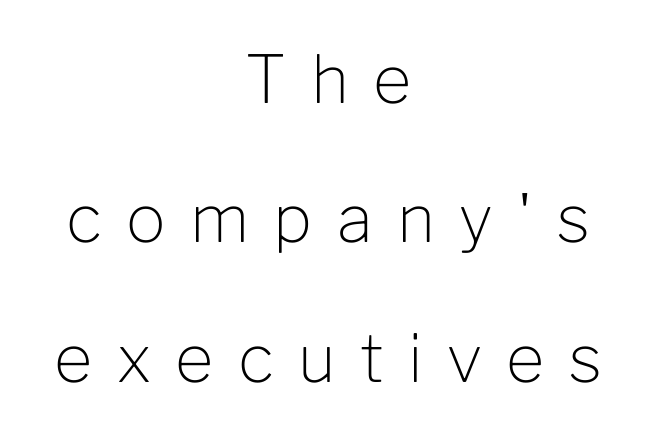
The image shows 66 px light sans-serif type, upright; set centered, loose line spacing (2.11x), unusually wide letter spacing (+0.37 em), not underlined; low stroke contrast and a medium x-height.
